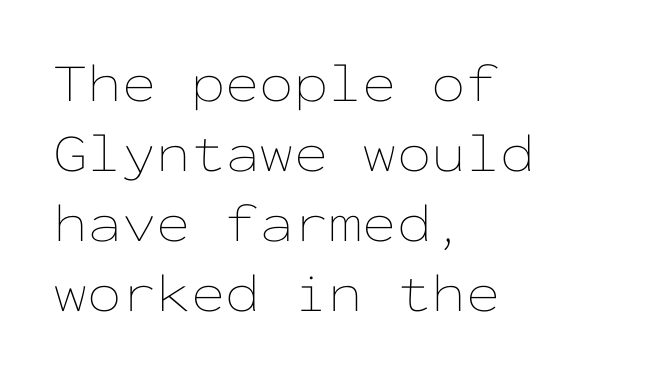
Each new line begins a customary step beneath the previous one. Here the glyphs are tracked normally, forming tight word shapes. Nope, not italic — everything's standing straight. This sample is left-justified, so line endings fall wherever the words run out. Descenders hang freely into open space. This reads as an unemphasized weight, regular at the heaviest.
